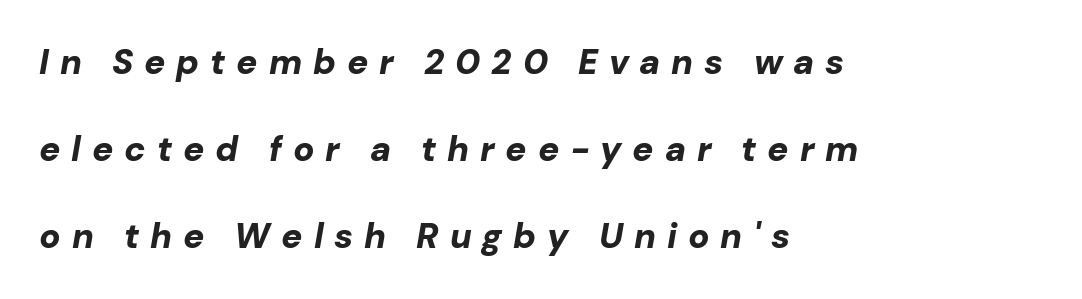
{"italic": "yes", "lean": "right", "slant_degrees": 10, "bold": "yes", "weight": "bold", "width": "normal", "stroke_contrast": "low", "x_height": "medium", "monospaced": "no", "underline": "no", "align": "left", "line_spacing": "loose", "line_spacing_ratio": 2.49, "letter_spacing": "wide", "letter_spacing_em": 0.31, "glyph_px": 35}
